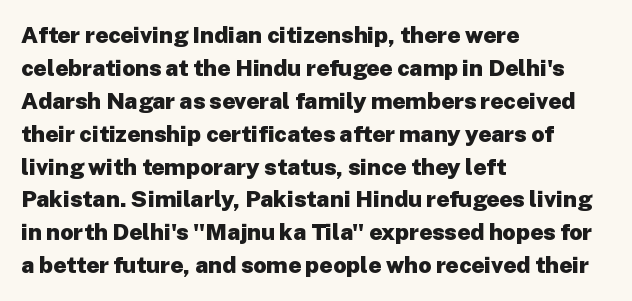
The gaps between neighbouring characters are ordinary and unremarkable. A dark, heavy texture on the line: the type is bold. Leftover space on each line is placed entirely after the last word. Reading down the column, the eye jumps a familiar distance to each next line. This is the regular roman posture of the typeface.
